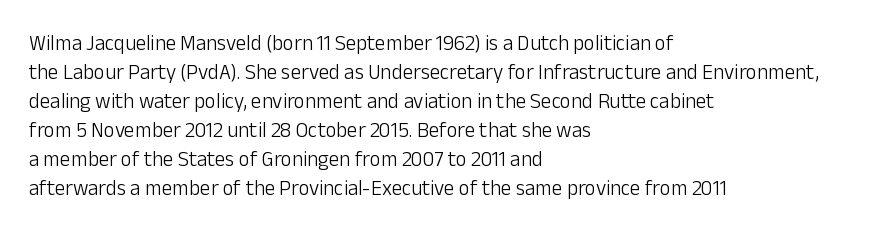
Letters rest on an invisible, unmarked baseline. Heaviness? Minimal to ordinary, like unemphasized prose. The rendering anchors every line to the left-hand side. The line-height multiplier appears to be the usual default.
